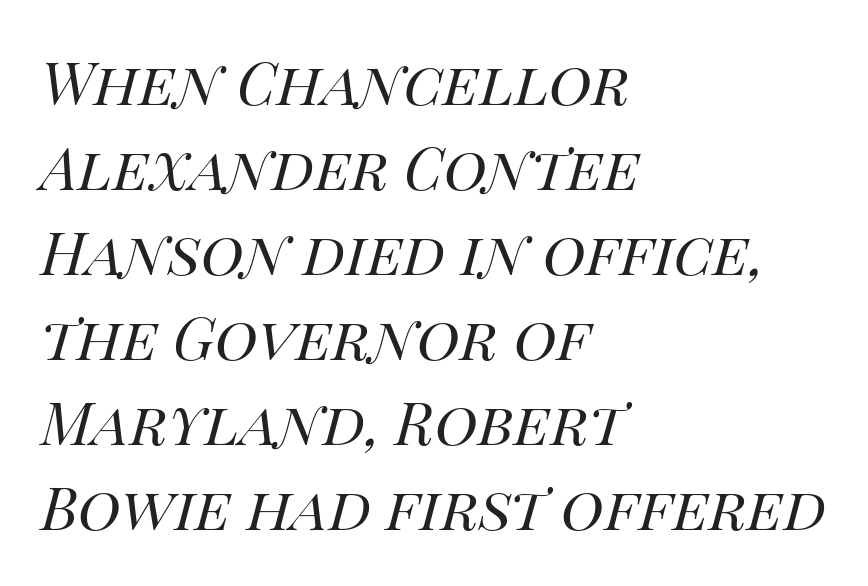
Q: Is the text bold? A: No.
Q: Is the text italic (slanted)? A: Yes, it leans right by about 14 degrees.
Q: Is the text underlined? A: No.
Q: How is the paragraph aligned? A: Left-aligned.
Q: Is the spacing between letters normal or unusually wide? A: Normal.
Q: Is the spacing between lines tight, normal or loose? A: Normal.
Q: Width (condensed, normal, or wide)? A: Normal.
Q: Stroke contrast? A: High.
Q: x-height? A: Large.
Q: Monospaced? A: No.
